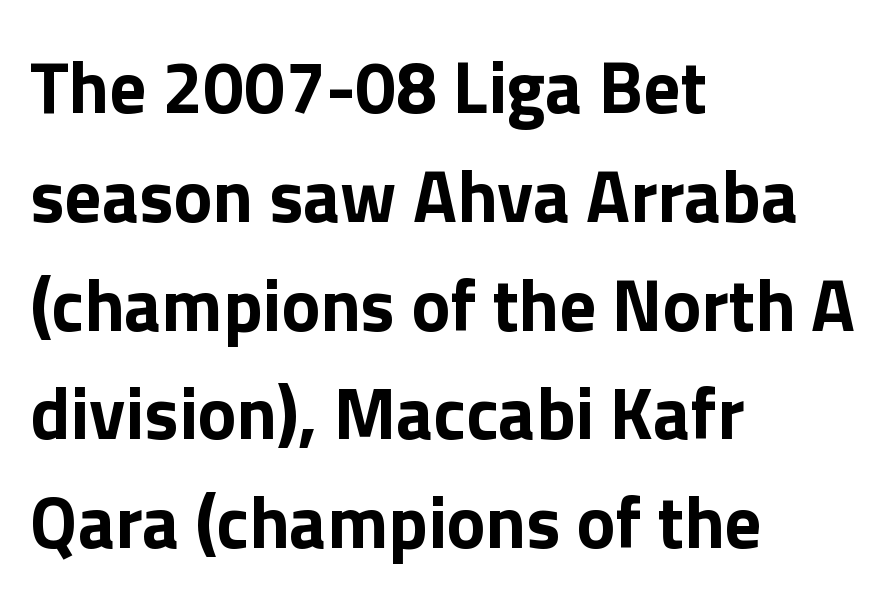
The image shows 73 px bold sans-serif type, upright; set left-aligned, normal line spacing (1.49x), normal letter spacing, not underlined; a medium x-height.
